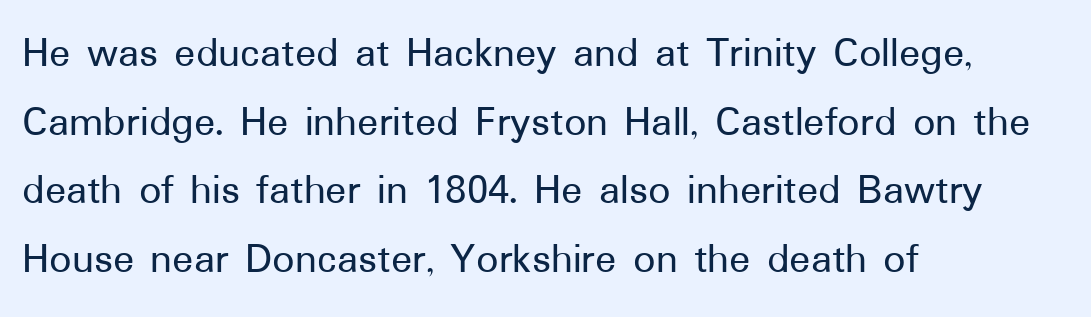
Q: Is the text italic (slanted)? A: No, it is upright.
Q: Is the typeface a serif or a sans-serif typeface? A: Sans-serif.
Q: Is the text underlined? A: No.
Q: How is the paragraph aligned? A: Left-aligned.
Q: Is the spacing between letters normal or unusually wide? A: Normal.
Q: Is the spacing between lines tight, normal or loose? A: Normal.
Q: Width (condensed, normal, or wide)? A: Normal.
Q: Stroke contrast? A: Low.
Q: x-height? A: Medium.
Q: Monospaced? A: No.
